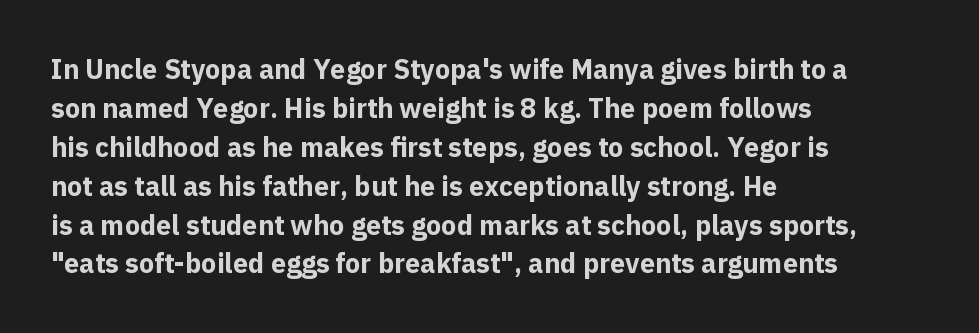
{"italic": "no", "bold": "yes", "underline": "no", "align": "left", "line_spacing": "normal", "line_spacing_ratio": 1.44, "letter_spacing": "normal", "letter_spacing_em": 0.0, "glyph_px": 27}
